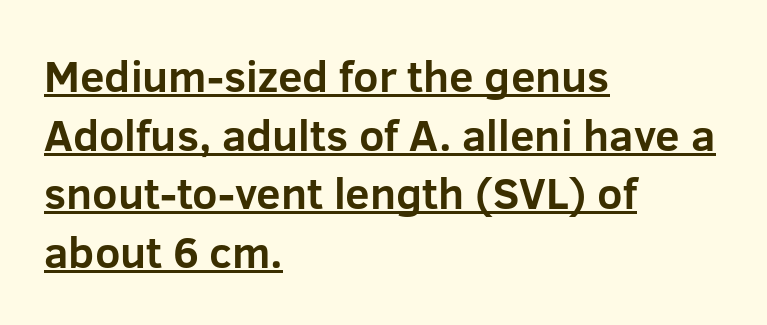
Note the varied advance widths — an 'i' is clearly narrower than an 'm'. Posture: vertical. The text was rendered using a sans face with plain stroke endings. These lines are set flush left with a ragged right edge. The words here are underlined.
